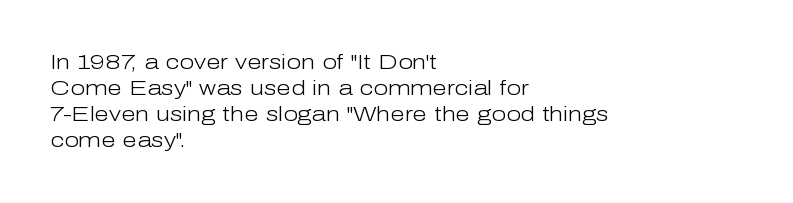
The typography opts for an upright posture over an oblique one. Unmarked baselines from the first word to the last. Students, note that the glyphs here touch the page at normal intervals. Which margin do the lines hug? The left one — the right edge is uneven. The typesetting does not lean heavy: it is not bold.
